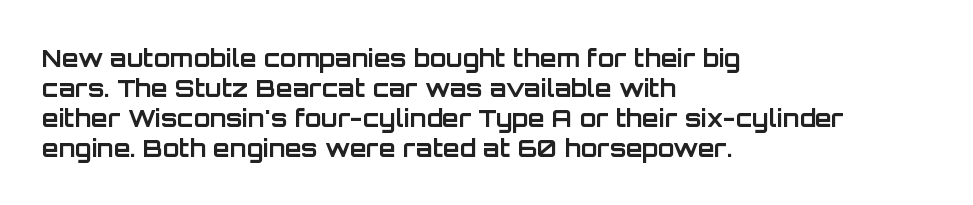
{"italic": "no", "bold": "yes", "underline": "no", "align": "left", "line_spacing": "normal", "line_spacing_ratio": 1.25, "letter_spacing": "normal", "letter_spacing_em": 0.0, "glyph_px": 24}
